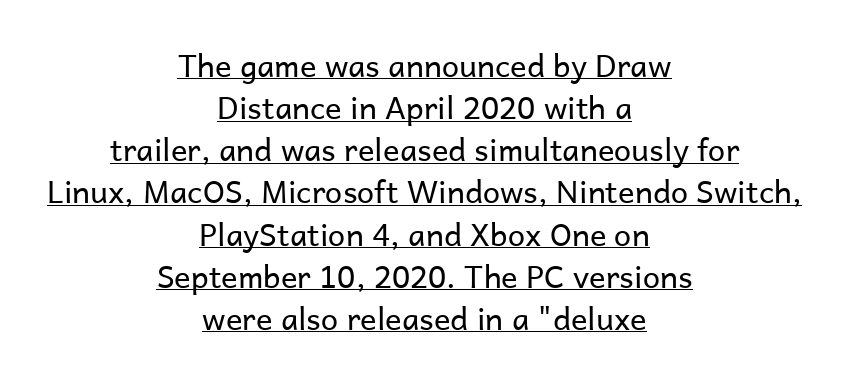
Q: Is the text bold? A: No.
Q: Is the text italic (slanted)? A: No, it is upright.
Q: Is the typeface a serif or a sans-serif typeface? A: Sans-serif.
Q: Is the text underlined? A: Yes.
Q: How is the paragraph aligned? A: Centered.
Q: Is the spacing between letters normal or unusually wide? A: Normal.
Q: Is the spacing between lines tight, normal or loose? A: Normal.
Q: Width (condensed, normal, or wide)? A: Normal.
Q: Stroke contrast? A: Low.
Q: x-height? A: Medium.
Q: Monospaced? A: No.
